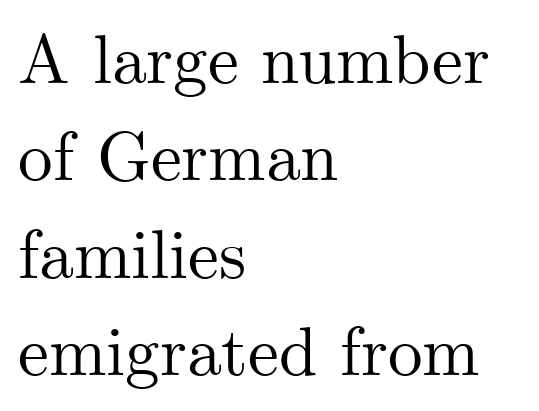
The type is set solid horizontally, with unmodified tracking. Here the designer chose a conventional face with non-uniform glyph widths. Old-style or modern, the face here clearly has serifs. Just letters on the line, the space beneath them empty. This sample keeps an unexceptional amount of space between lines.
